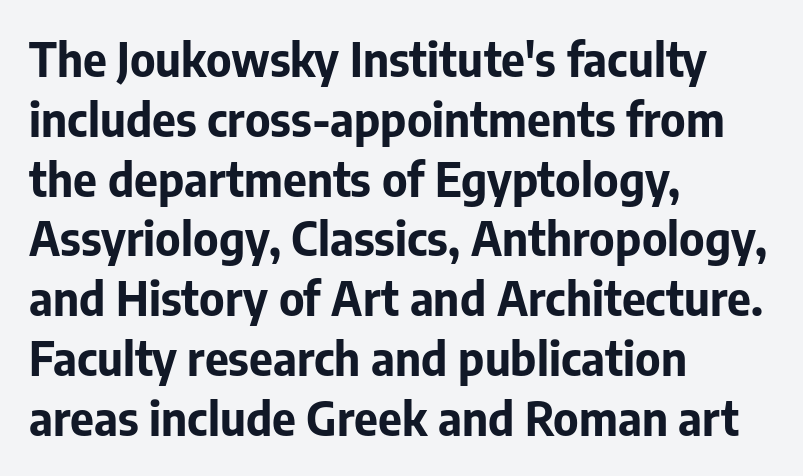
The image shows 46 px bold sans-serif type, upright; set left-aligned, normal line spacing (1.3x), normal letter spacing, not underlined; low stroke contrast and a medium x-height.
